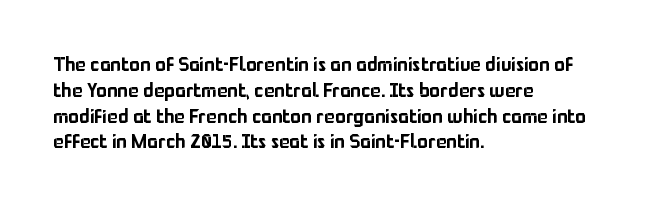
The image shows 20 px text type, upright; set left-aligned, normal line spacing (1.29x), normal letter spacing, not underlined.
